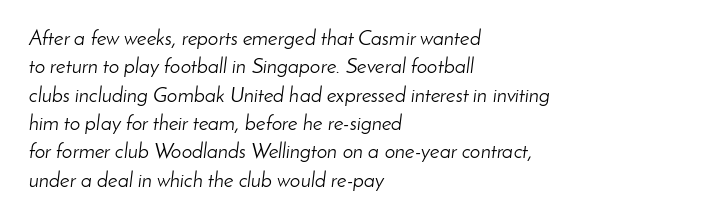
Letters have the restrained weight of plain body copy at most. In terms of leading, this rendering sits right in the middle. Here the glyphs are tracked normally, forming tight word shapes. Emphasis-style slanted type is in use. Only glyphs here, with clear space below each row.
